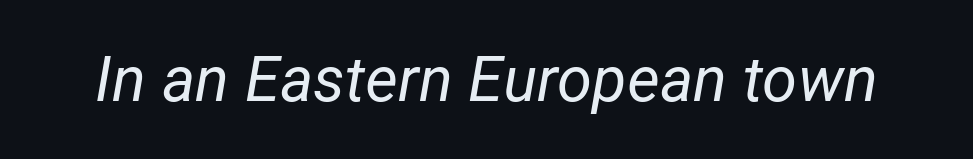
The image shows 63 px regular-weight type, italic (leaning right); set normal letter spacing, not underlined; low stroke contrast and a medium x-height.
